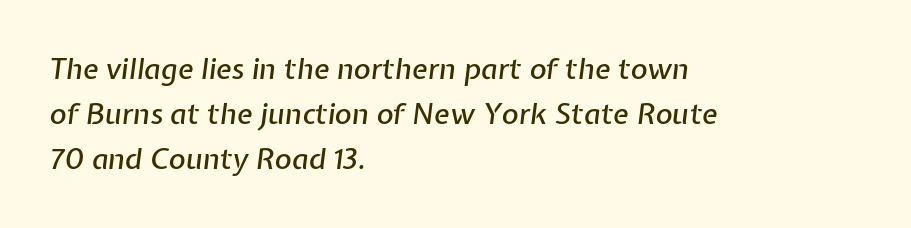
{"italic": "yes", "lean": "right", "slant_degrees": 7, "width": "normal", "stroke_contrast": "low", "x_height": "medium", "monospaced": "no", "underline": "no", "align": "left", "line_spacing": "normal", "line_spacing_ratio": 1.56, "letter_spacing": "normal", "letter_spacing_em": 0.0, "glyph_px": 29}
